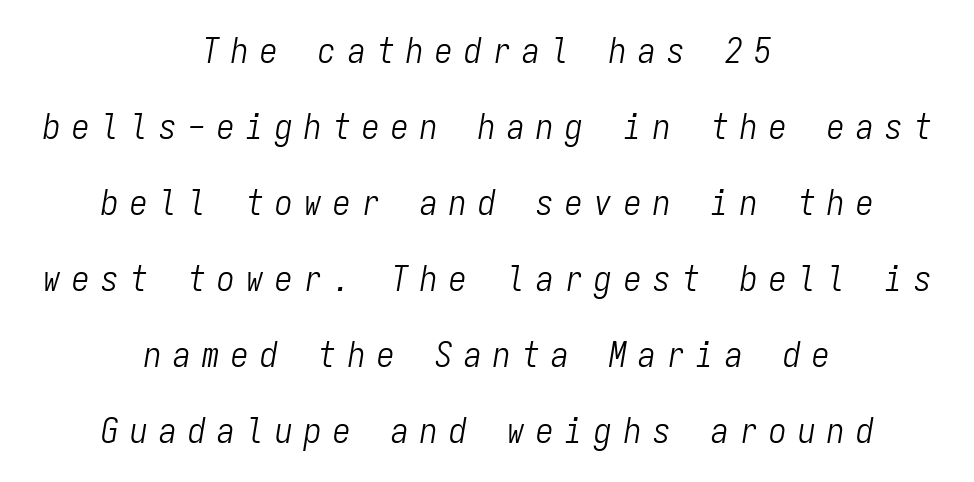
{"italic": "yes", "lean": "right", "slant_degrees": 9, "bold": "no", "weight": "light", "width": "condensed", "stroke_contrast": "low", "x_height": "medium", "monospaced": "yes", "underline": "no", "align": "center", "line_spacing": "loose", "line_spacing_ratio": 2.17, "letter_spacing": "wide", "letter_spacing_em": 0.33, "glyph_px": 35}
